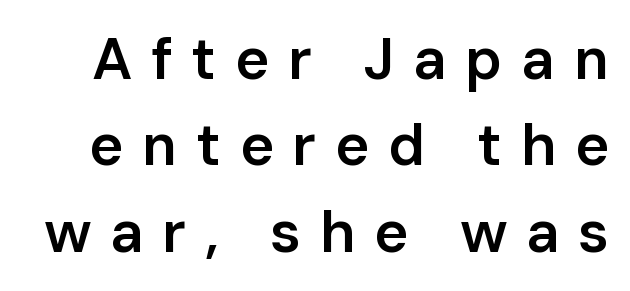
Spacing between characters has been opened up far beyond the box default. The designer left line spacing at the default. Spacing verdict: proportional, widths tailored to each character. Beneath every word, the page is bare. If you drew a line through each stem, it would be perfectly vertical. Its strokes are somewhat broadened, the hallmark of semibold type.
